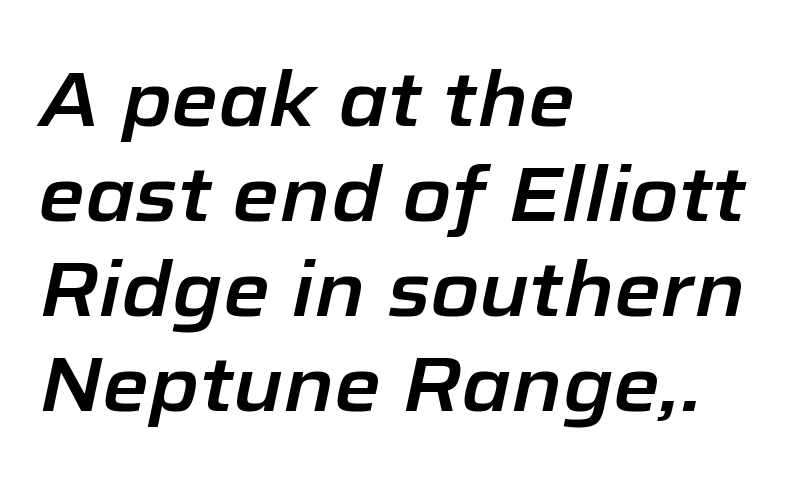
The horizontal fit of the characters is conventional and even. The paragraph shown leans on its left margin. The vertical gap from one line to the next is medium. Designer's note — italics engaged.
